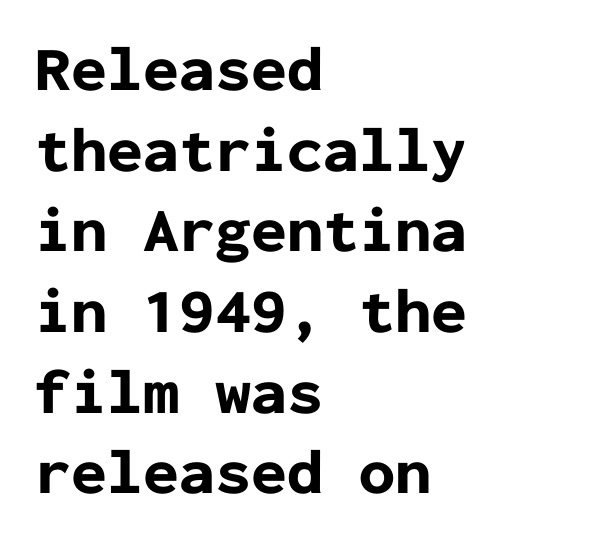
Q: Is the text bold? A: Yes.
Q: Is the text italic (slanted)? A: No, it is upright.
Q: Is the typeface a serif or a sans-serif typeface? A: Sans-serif.
Q: Is the text underlined? A: No.
Q: How is the paragraph aligned? A: Left-aligned.
Q: Is the spacing between letters normal or unusually wide? A: Normal.
Q: Is the spacing between lines tight, normal or loose? A: Normal.
Q: Width (condensed, normal, or wide)? A: Normal.
Q: Stroke contrast? A: Low.
Q: x-height? A: Medium.
Q: Monospaced? A: Yes.
